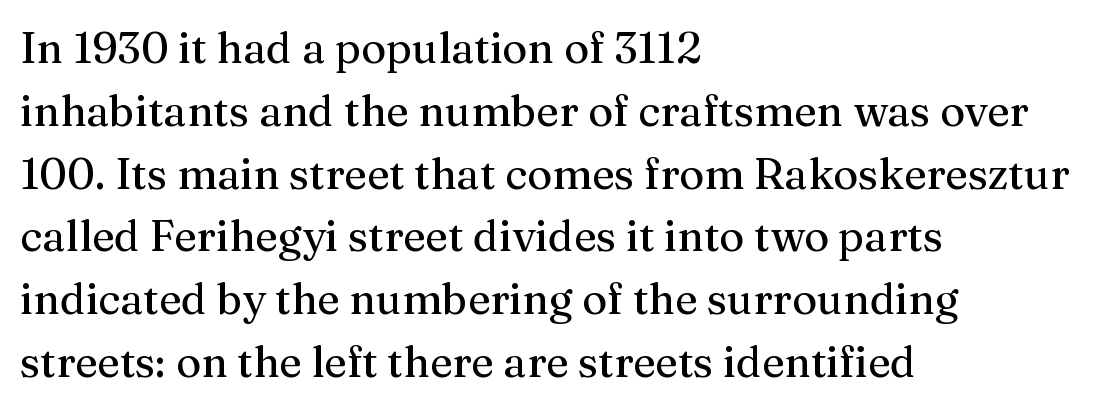
The image shows 43 px serif type, upright; set left-aligned, normal line spacing (1.46x), normal letter spacing, not underlined; medium stroke contrast and a medium x-height.
